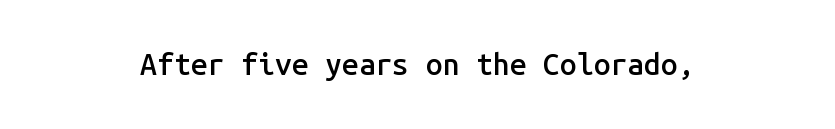
{"serif": "no", "italic": "no", "bold": "semi", "weight": "semibold", "width": "normal", "stroke_contrast": "low", "x_height": "medium", "monospaced": "yes", "underline": "no", "align": "center", "letter_spacing": "normal", "letter_spacing_em": 0.0, "glyph_px": 30}
